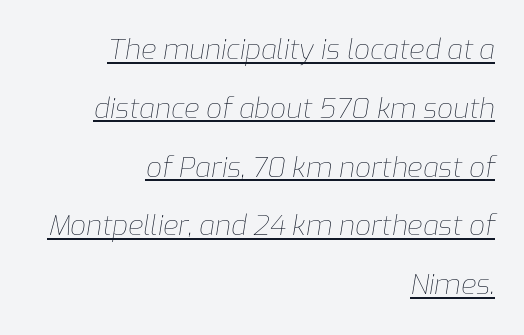
Q: Is the text bold? A: No.
Q: Is the text italic (slanted)? A: Yes, it leans right by about 9 degrees.
Q: Is the text underlined? A: Yes.
Q: How is the paragraph aligned? A: Right-aligned.
Q: Is the spacing between letters normal or unusually wide? A: Normal.
Q: Is the spacing between lines tight, normal or loose? A: Loose.
Q: Width (condensed, normal, or wide)? A: Normal.
Q: Stroke contrast? A: Low.
Q: x-height? A: Medium.
Q: Monospaced? A: No.
